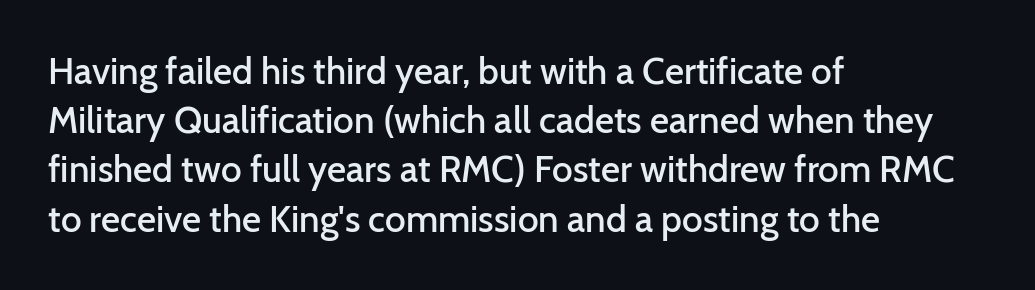
The image shows 37 px semibold sans-serif type, upright; set left-aligned, normal line spacing (1.33x), normal letter spacing, not underlined; low stroke contrast and a medium x-height.
